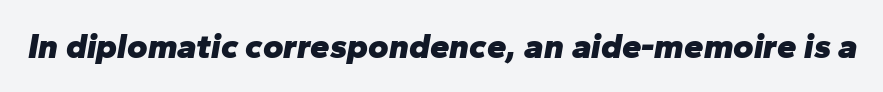
The image shows 35 px heavy type, italic (leaning right); set normal letter spacing, not underlined; low stroke contrast and a medium x-height.
